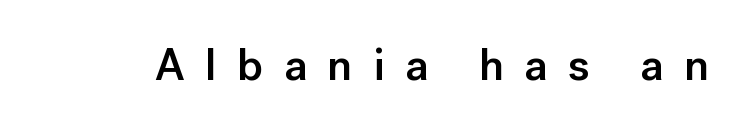
Tall strokes in this sample are plumb rather than angled. Caption: semibold face, moderately heavy strokes. Spacing between characters has been opened up far beyond the box default. Note the varied advance widths — an 'i' is clearly narrower than an 'm'. The gap between lines stays unmarked. The letters carry no serifs — their stems end cleanly without finishing strokes.
